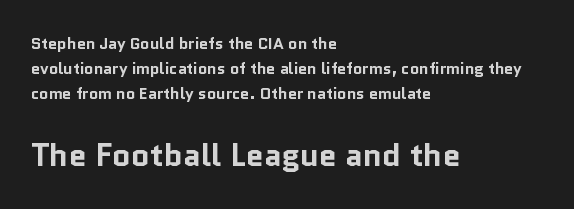
{"serif": "no", "italic": "no", "bold": "yes", "weight": "bold", "width": "normal", "stroke_contrast": "low", "x_height": "medium", "monospaced": "no", "underline": "no", "align": "left", "line_spacing": "normal", "line_spacing_ratio": 1.55, "letter_spacing": "normal", "letter_spacing_em": 0.0, "larger_block": "second", "size_ratio": 2.0, "glyph_px": 32}
